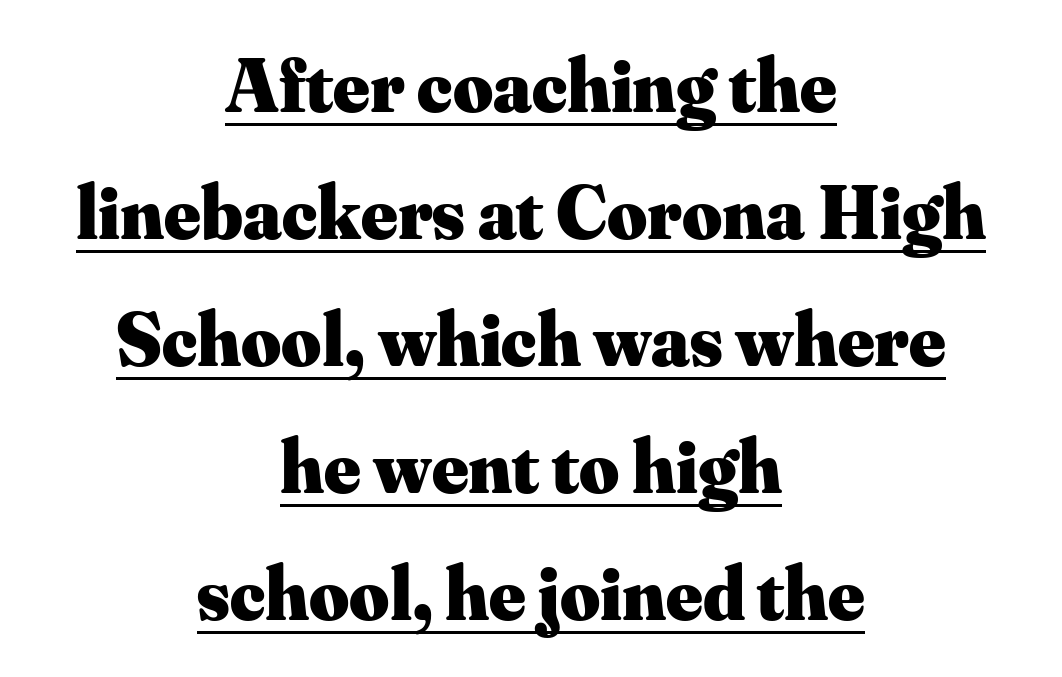
Varying glyph widths throughout — classic text-font behaviour. The face used here is rendered with its standard letterfit. Notice how thick the strokes are: this is what a full bold looks like. If you measured baseline to baseline, you'd find a middling distance. If you folded the block vertically in half, each line would mirror itself in length.
